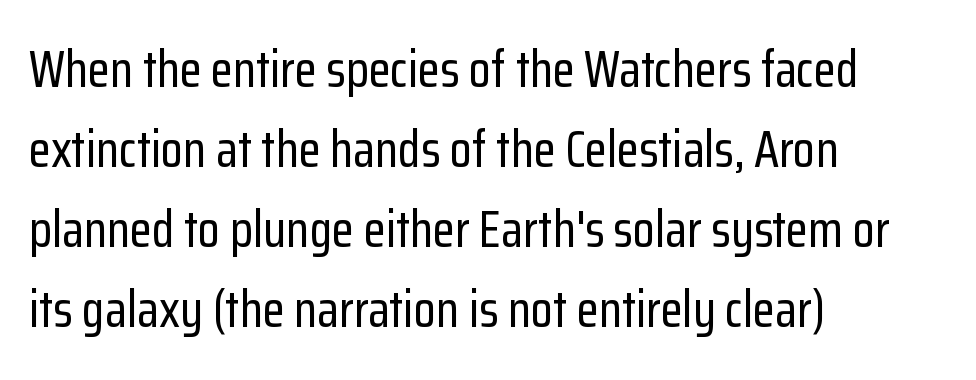
Honestly, there is no underline to notice here at all. The tracking reads as untouched default to a designer's eye. Reading down the column, the eye jumps a familiar distance to each next line. The lettering holds an erect, upright posture throughout.
